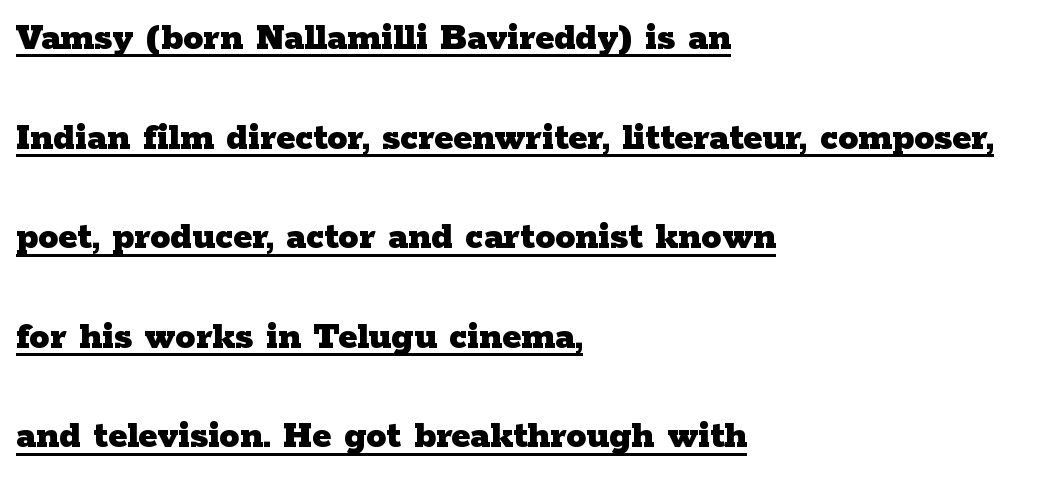
Q: Is the text bold? A: Yes.
Q: Is the text italic (slanted)? A: No, it is upright.
Q: Is the typeface a serif or a sans-serif typeface? A: Serif.
Q: Is the text underlined? A: Yes.
Q: How is the paragraph aligned? A: Left-aligned.
Q: Is the spacing between letters normal or unusually wide? A: Normal.
Q: Is the spacing between lines tight, normal or loose? A: Loose.
Q: Width (condensed, normal, or wide)? A: Wide.
Q: Stroke contrast? A: Low.
Q: x-height? A: Medium.
Q: Monospaced? A: No.
